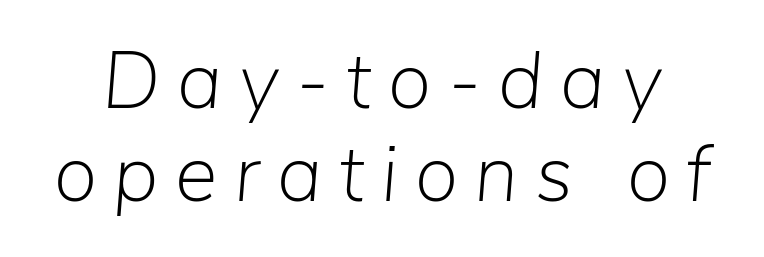
Q: Is the text bold? A: No.
Q: Is the text italic (slanted)? A: Yes, it leans right by about 5 degrees.
Q: Is the text underlined? A: No.
Q: Is the spacing between letters normal or unusually wide? A: Unusually wide.
Q: Width (condensed, normal, or wide)? A: Normal.
Q: Stroke contrast? A: Low.
Q: x-height? A: Medium.
Q: Monospaced? A: No.
